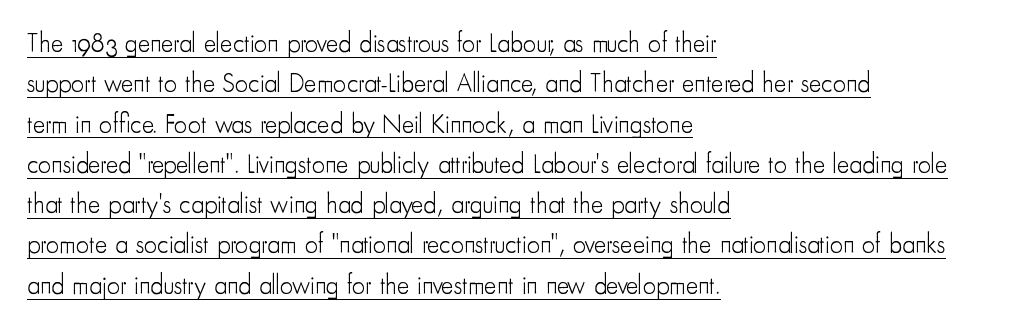
The image shows 26 px text type, upright; set left-aligned, normal line spacing (1.55x), normal letter spacing, underlined.
